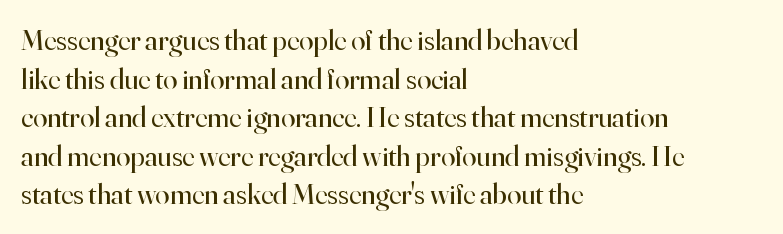
The letters look calm and open, with moderate or lighter stems. Here the glyphs are tracked normally, forming tight word shapes. In terms of letterform style, serifs are clearly present. Ascenders rise straight up at ninety degrees.
